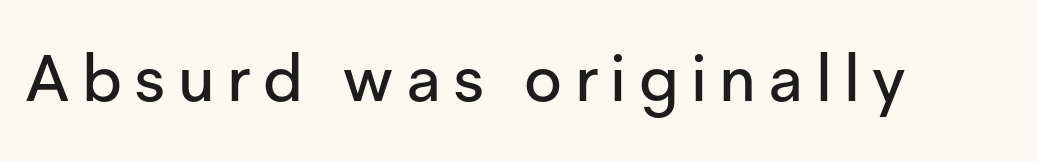
The image shows 65 px sans-serif type, upright; set not underlined; low stroke contrast and a medium x-height.
